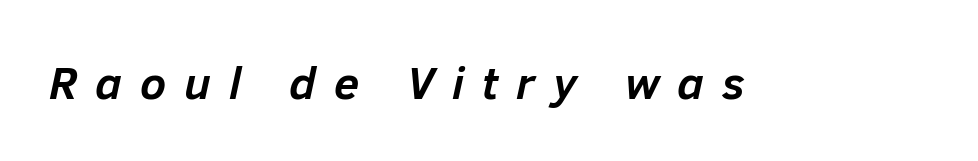
The tracking jumps out immediately: characters are airy and widely separated. You can tell it's italic because the verticals aren't actually vertical. Typesetter's note: full bold, strokes at maximum text heaviness. The face used here is proportionally spaced, like ordinary book or web type. Plain, unruled lines of type.
